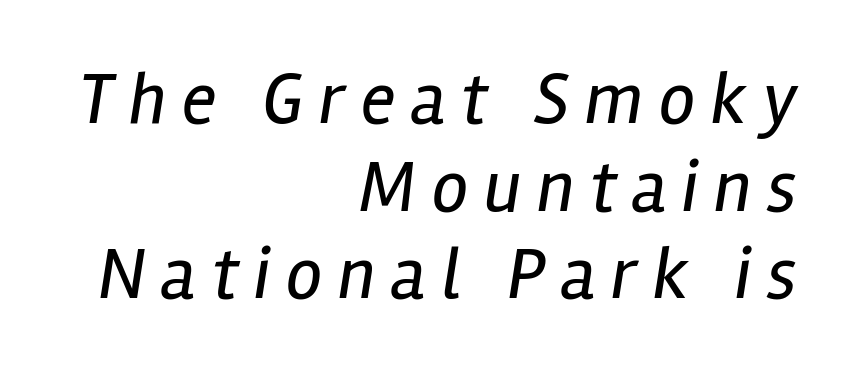
Q: Is the text bold? A: No.
Q: Is the text italic (slanted)? A: Yes, it leans right by about 12 degrees.
Q: Is the text underlined? A: No.
Q: How is the paragraph aligned? A: Right-aligned.
Q: Is the spacing between letters normal or unusually wide? A: Unusually wide.
Q: Width (condensed, normal, or wide)? A: Condensed.
Q: Stroke contrast? A: Low.
Q: x-height? A: Medium.
Q: Monospaced? A: No.
